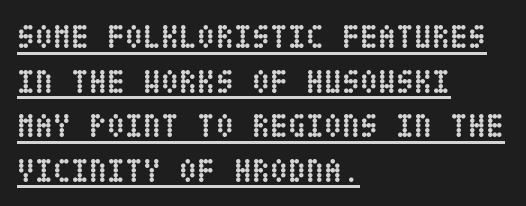
The image shows 33 px semibold, condensed type, upright; set left-aligned, normal line spacing (1.35x), normal letter spacing, underlined; low stroke contrast and a large x-height.
